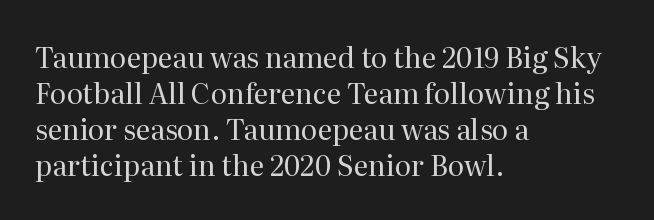
The letters advance in unequal steps, a hallmark of proportional type. Summary of weight: not heavy and not bold. This rendering employs a face with finishing strokes, i.e., a serif. Style check: upright. A typesetter would call this leading conventional body-copy spacing.
